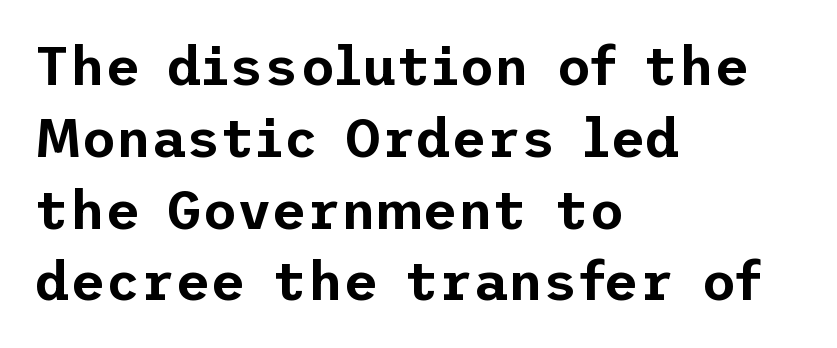
The image shows 54 px sans-serif type, upright; set left-aligned, normal line spacing (1.33x), normal letter spacing, not underlined; low stroke contrast and a medium x-height.
